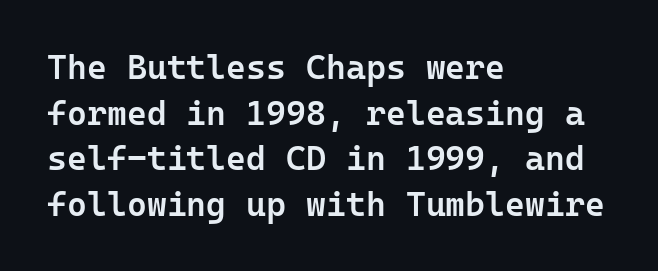
The image shows 34 px semibold sans-serif type, upright; set left-aligned, normal line spacing (1.34x), normal letter spacing, not underlined; low stroke contrast and a medium x-height.
